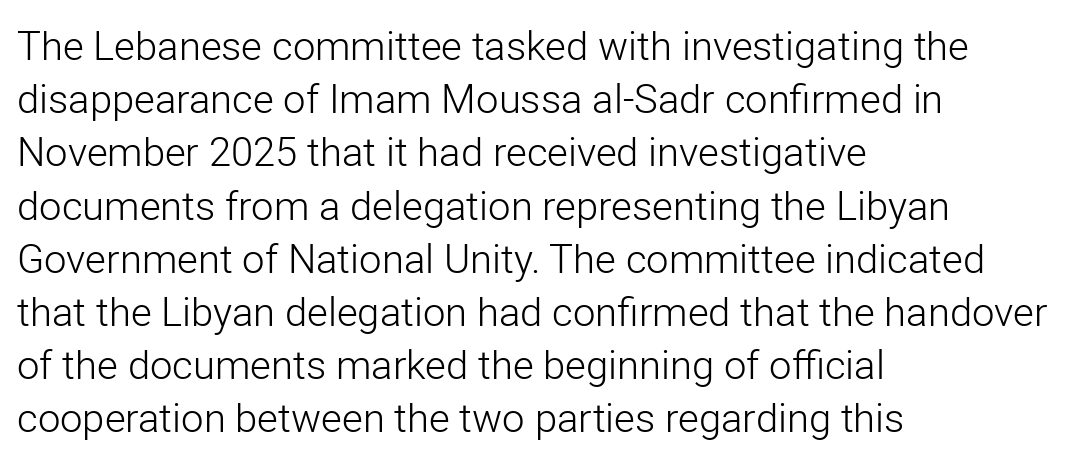
Nothing sits at the stroke ends, so this counts as sans-serif. Nothing unusual about the tracking: characters are spaced as the font intends. The gap between lines stays unmarked. The leading is moderate, giving the passage an even texture.
